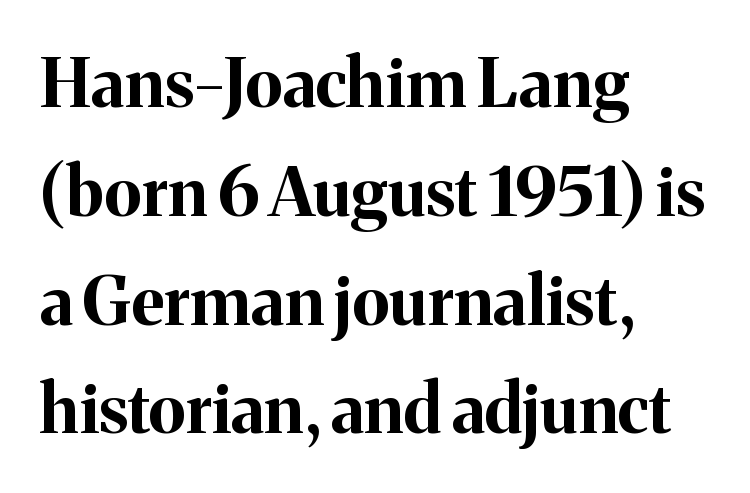
Q: Is the text bold? A: Yes.
Q: Is the text italic (slanted)? A: No, it is upright.
Q: Is the typeface a serif or a sans-serif typeface? A: Serif.
Q: Is the text underlined? A: No.
Q: How is the paragraph aligned? A: Left-aligned.
Q: Is the spacing between letters normal or unusually wide? A: Normal.
Q: Is the spacing between lines tight, normal or loose? A: Normal.
Q: Width (condensed, normal, or wide)? A: Normal.
Q: Stroke contrast? A: Medium.
Q: x-height? A: Medium.
Q: Monospaced? A: No.
